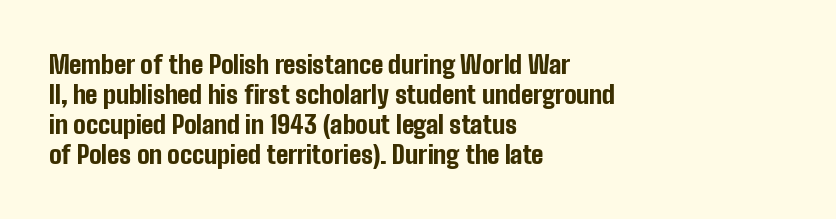
Default kerning and tracking; the words read as compact shapes. The letters stand upright; this is a roman face. Pretty heavy lettering here — definitely bold. The words here are not underlined.
